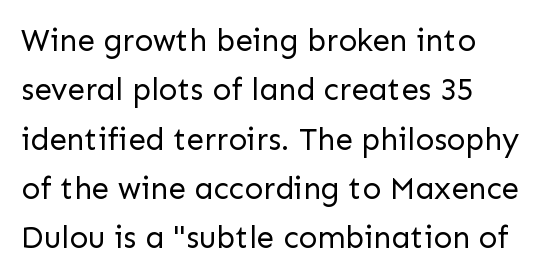
Vertically, the passage feels balanced, rows spaced as you'd expect. The area under the type is left untouched. Weight: in the light-to-regular range. This sample uses a sans-serif face. The passage shown is typed in a proportional face where columns would drift.
